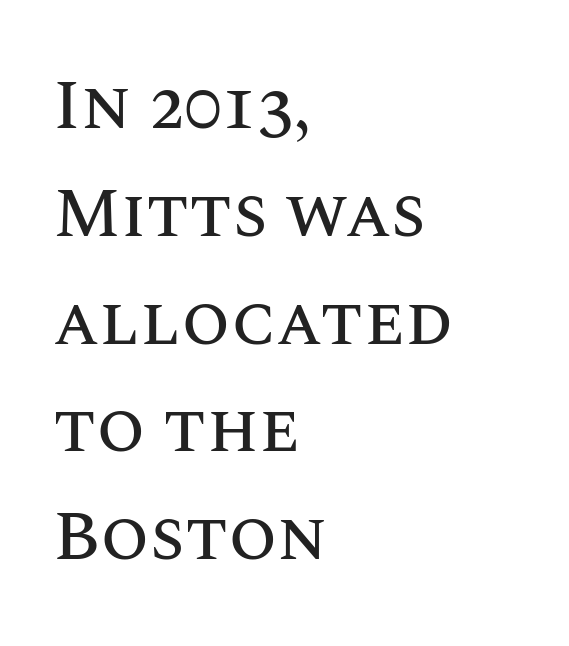
Posture: straight, roman, zero tilt. A typesetter would call this proportional, since set widths differ per character. Students, note that the glyphs here touch the page at normal intervals. The string is rendered with underlining switched off. The designer left line spacing at the default. Alignment: flush left.
